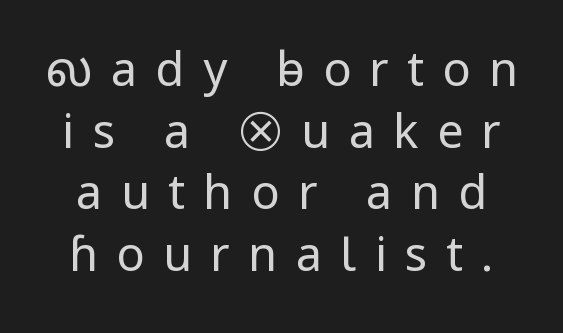
Substantial extra tracking has been applied to these lines. One glance says typical: line gaps are just what's usual. Ascenders rise straight up at ninety degrees. A sans-serif font was chosen for this passage. Weight class: somewhere from thin through regular. This rendering features lettering with no underline.
